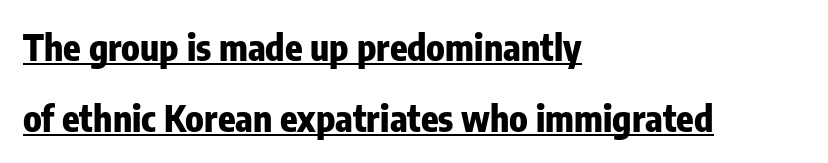
Q: Is the text bold? A: Yes.
Q: Is the text italic (slanted)? A: No, it is upright.
Q: Is the typeface a serif or a sans-serif typeface? A: Sans-serif.
Q: Is the text underlined? A: Yes.
Q: How is the paragraph aligned? A: Left-aligned.
Q: Is the spacing between letters normal or unusually wide? A: Normal.
Q: Is the spacing between lines tight, normal or loose? A: Loose.
Q: Width (condensed, normal, or wide)? A: Condensed.
Q: Stroke contrast? A: Low.
Q: x-height? A: Medium.
Q: Monospaced? A: No.
